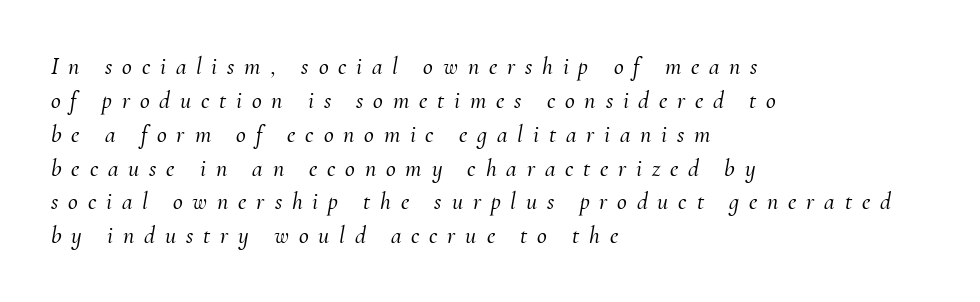
Italic: yes, the glyphs are oblique. These lines are set flush left with a ragged right edge. The letters are spread apart with noticeably loose tracking. Notice how descenders clear the ascenders below comfortably — that's standard leading.
